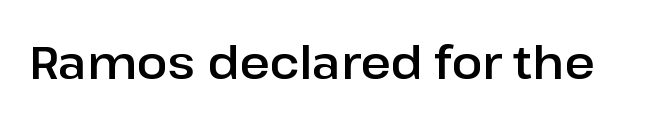
Q: Is the text italic (slanted)? A: No, it is upright.
Q: Is the typeface a serif or a sans-serif typeface? A: Sans-serif.
Q: Is the text underlined? A: No.
Q: Is the spacing between letters normal or unusually wide? A: Normal.
Q: Width (condensed, normal, or wide)? A: Normal.
Q: Stroke contrast? A: Low.
Q: x-height? A: Medium.
Q: Monospaced? A: No.
